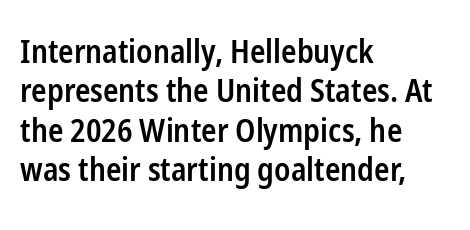
The image shows 32 px semibold, condensed sans-serif type, upright; set left-aligned, line spacing 1.23x, normal letter spacing, not underlined; low stroke contrast and a medium x-height.
